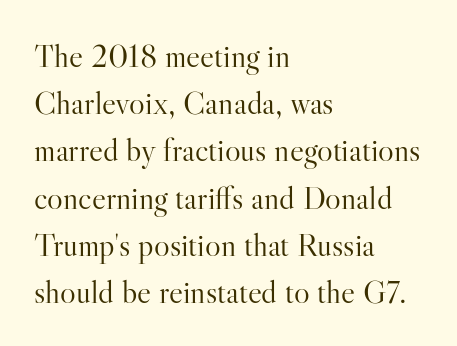
Q: Is the text bold? A: No.
Q: Is the text italic (slanted)? A: No, it is upright.
Q: Is the typeface a serif or a sans-serif typeface? A: Serif.
Q: Is the text underlined? A: No.
Q: How is the paragraph aligned? A: Left-aligned.
Q: Is the spacing between letters normal or unusually wide? A: Normal.
Q: Is the spacing between lines tight, normal or loose? A: Normal.
Q: Width (condensed, normal, or wide)? A: Normal.
Q: Stroke contrast? A: High.
Q: x-height? A: Small.
Q: Monospaced? A: No.
